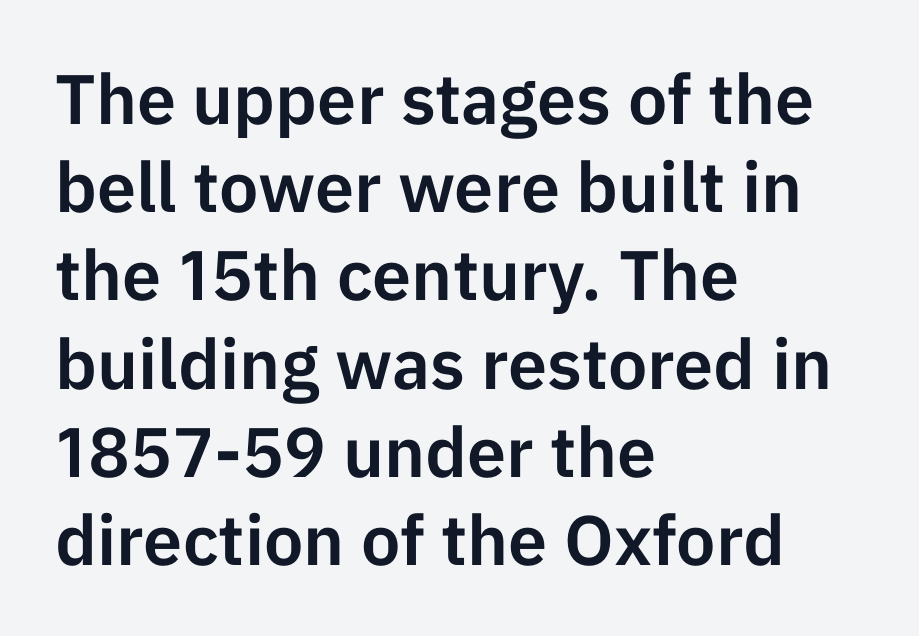
Plain, unruled lines of type. One-word summary of the alignment: left. The face used here is proportionally spaced, like ordinary book or web type. A typesetter would label this face a sans.
